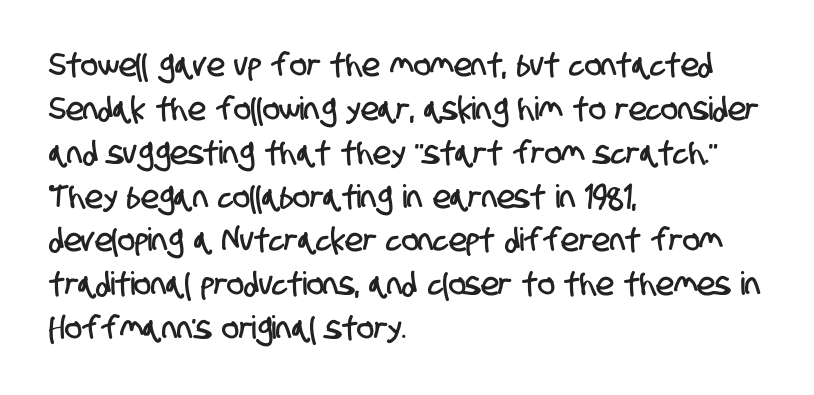
The image shows 32 px condensed sans-serif type; set left-aligned, normal line spacing (1.37x), normal letter spacing, not underlined; low stroke contrast and a large x-height.
